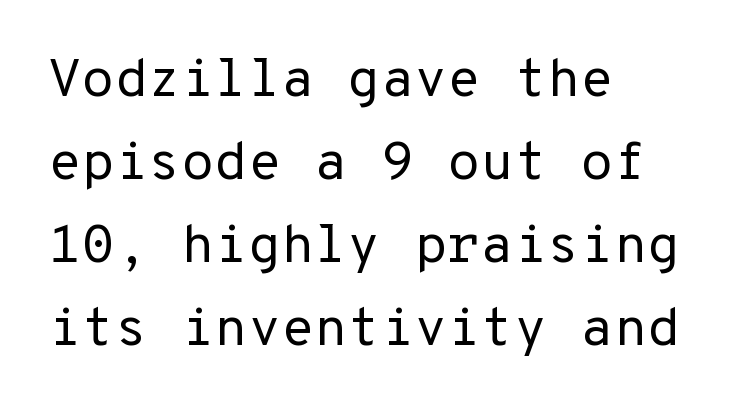
{"serif": "no", "italic": "no", "bold": "no", "weight": "regular", "width": "normal", "stroke_contrast": "low", "x_height": "medium", "monospaced": "yes", "underline": "no", "align": "left", "line_spacing": "normal", "line_spacing_ratio": 1.54, "letter_spacing": "normal", "letter_spacing_em": 0.0, "glyph_px": 54}
